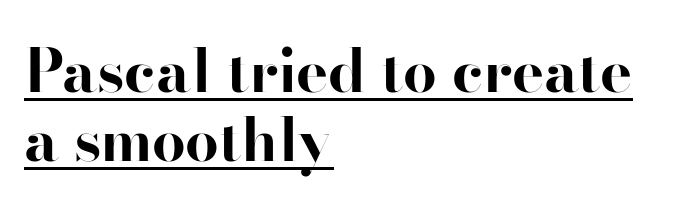
The image shows 60 px bold serif type, upright; set left-aligned, tight line spacing (1.15x), normal letter spacing, underlined; high stroke contrast and a small x-height.
